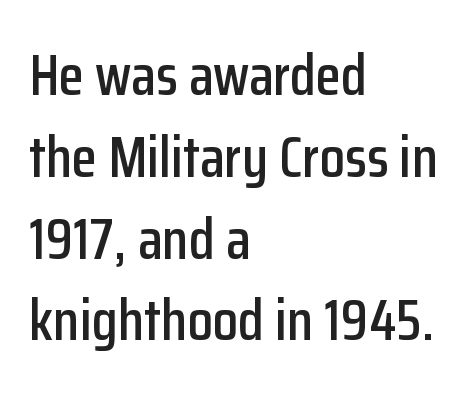
Q: Is the text italic (slanted)? A: No, it is upright.
Q: Is the typeface a serif or a sans-serif typeface? A: Sans-serif.
Q: Is the text underlined? A: No.
Q: How is the paragraph aligned? A: Left-aligned.
Q: Is the spacing between letters normal or unusually wide? A: Normal.
Q: Is the spacing between lines tight, normal or loose? A: Normal.
Q: Width (condensed, normal, or wide)? A: Condensed.
Q: Stroke contrast? A: Low.
Q: x-height? A: Medium.
Q: Monospaced? A: No.
